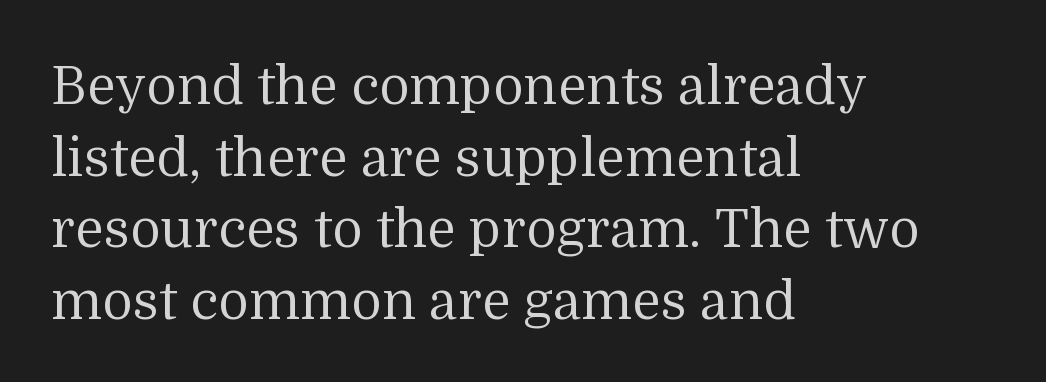
Q: Is the text bold? A: No.
Q: Is the text italic (slanted)? A: No, it is upright.
Q: Is the typeface a serif or a sans-serif typeface? A: Serif.
Q: Is the text underlined? A: No.
Q: How is the paragraph aligned? A: Left-aligned.
Q: Is the spacing between letters normal or unusually wide? A: Normal.
Q: Is the spacing between lines tight, normal or loose? A: Normal.
Q: Width (condensed, normal, or wide)? A: Normal.
Q: Stroke contrast? A: Medium.
Q: x-height? A: Medium.
Q: Monospaced? A: No.
